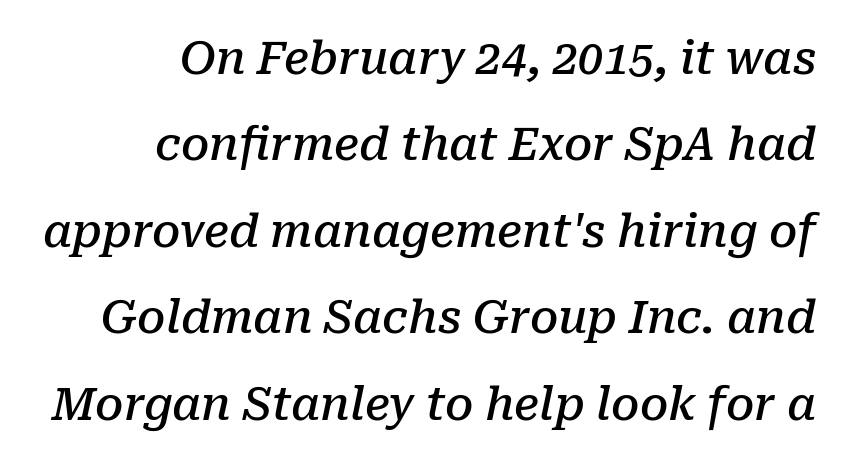
Q: Is the text bold? A: Semi-bold.
Q: Is the text italic (slanted)? A: Yes, it leans right by about 10 degrees.
Q: Is the typeface a serif or a sans-serif typeface? A: Serif.
Q: Is the text underlined? A: No.
Q: How is the paragraph aligned? A: Right-aligned.
Q: Is the spacing between letters normal or unusually wide? A: Normal.
Q: Is the spacing between lines tight, normal or loose? A: Loose.
Q: Width (condensed, normal, or wide)? A: Normal.
Q: Stroke contrast? A: Low.
Q: x-height? A: Medium.
Q: Monospaced? A: No.
